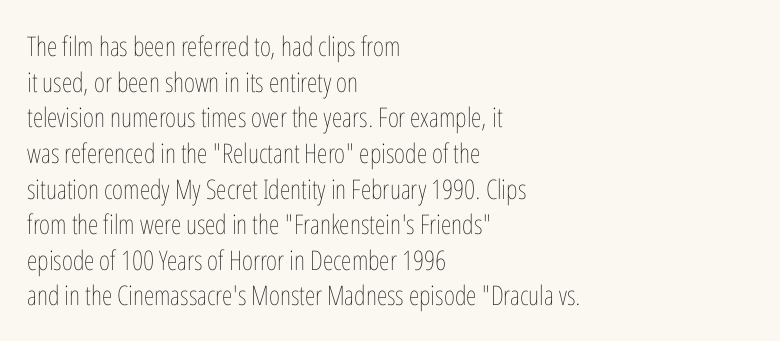
{"italic": "no", "bold": "no", "underline": "no", "align": "left", "line_spacing": "normal", "line_spacing_ratio": 1.32, "letter_spacing": "normal", "letter_spacing_em": 0.0, "glyph_px": 27}
